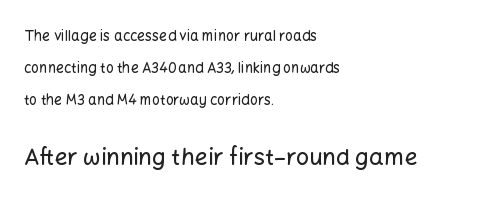
The image shows 23 px text type, upright; set left-aligned, loose line spacing (2.29x), normal letter spacing, not underlined; the second (bottom) block is 1.64x larger.
